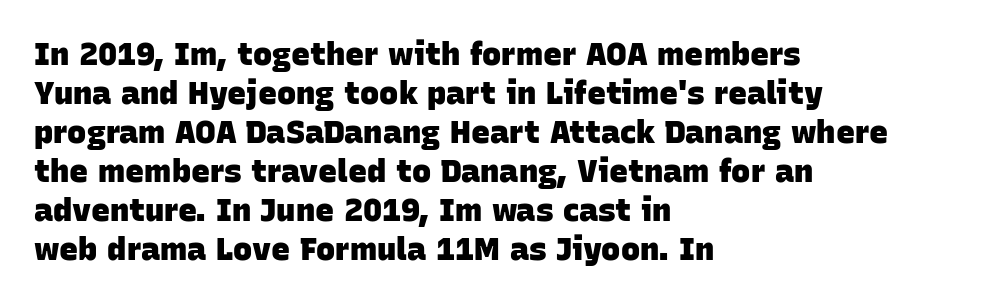
The image shows 32 px heavy sans-serif type; set left-aligned, line spacing 1.22x, normal letter spacing, not underlined; low stroke contrast and a large x-height.
